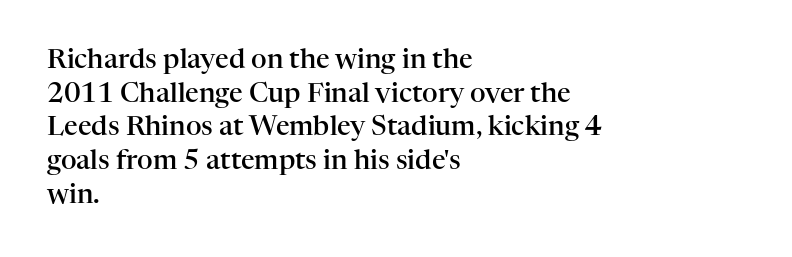
Q: Is the text bold? A: Semi-bold.
Q: Is the text italic (slanted)? A: No, it is upright.
Q: Is the text underlined? A: No.
Q: How is the paragraph aligned? A: Left-aligned.
Q: Is the spacing between letters normal or unusually wide? A: Normal.
Q: Is the spacing between lines tight, normal or loose? A: Normal.
